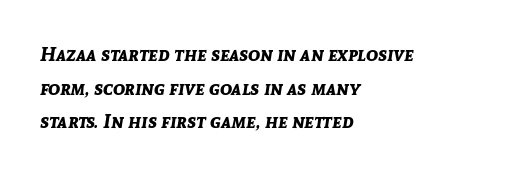
Q: Is the text bold? A: Yes.
Q: Is the text italic (slanted)? A: Yes, it leans right by about 8 degrees.
Q: Is the text underlined? A: No.
Q: How is the paragraph aligned? A: Left-aligned.
Q: Is the spacing between letters normal or unusually wide? A: Normal.
Q: Is the spacing between lines tight, normal or loose? A: Normal.
